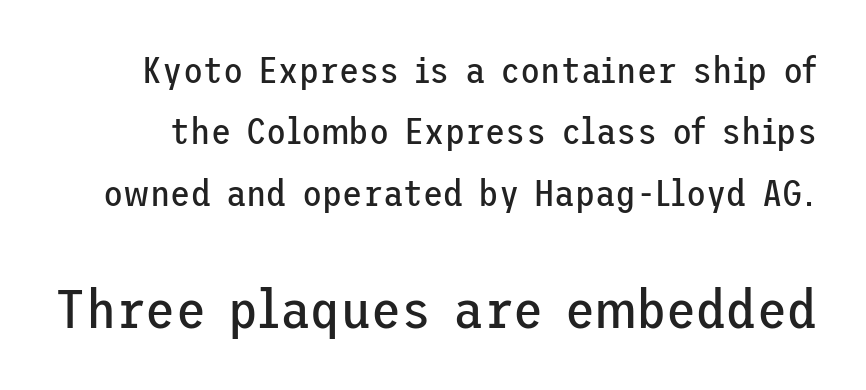
Q: Is the text bold? A: No.
Q: Is the text italic (slanted)? A: No, it is upright.
Q: Is the typeface a serif or a sans-serif typeface? A: Sans-serif.
Q: Is the text underlined? A: No.
Q: Is the spacing between letters normal or unusually wide? A: Normal.
Q: Is the spacing between lines tight, normal or loose? A: Normal.
Q: Which block of text is set in a larger size, the first (top) or the second (bottom)? A: The second (bottom) one.
Q: Width (condensed, normal, or wide)? A: Normal.
Q: Stroke contrast? A: Low.
Q: x-height? A: Medium.
